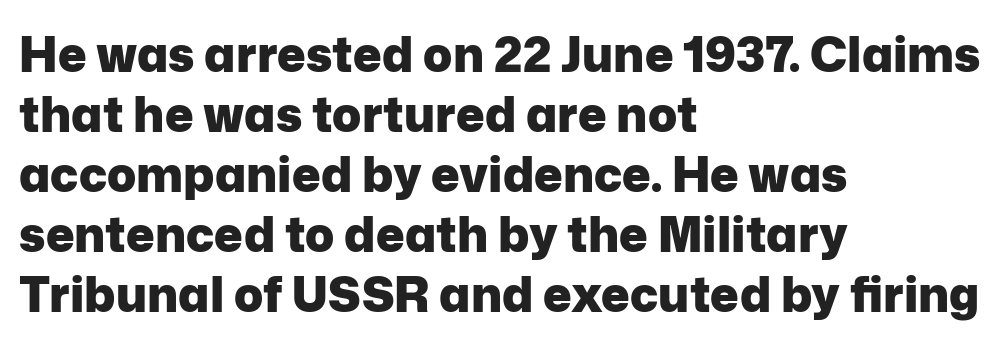
The image shows 48 px heavy sans-serif type, upright; set left-aligned, normal line spacing (1.25x), normal letter spacing, not underlined; low stroke contrast and a medium x-height.
